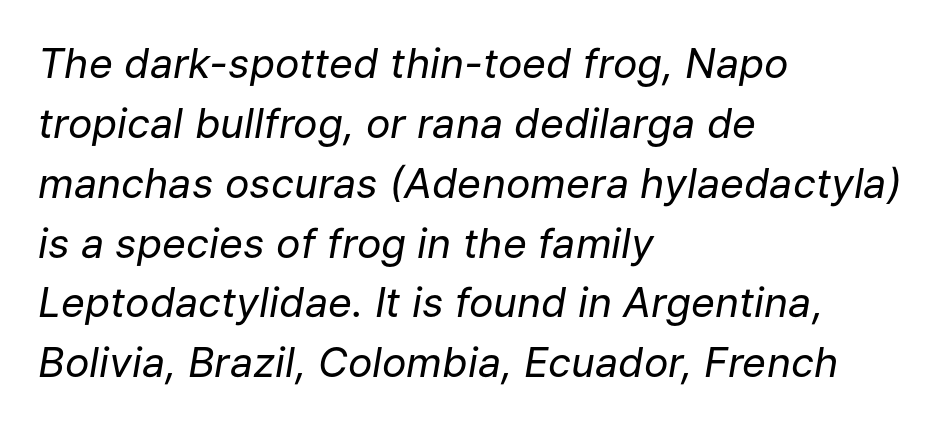
{"italic": "yes", "lean": "right", "slant_degrees": 9, "bold": "no", "weight": "regular", "width": "normal", "stroke_contrast": "low", "x_height": "medium", "monospaced": "no", "underline": "no", "align": "left", "line_spacing": "normal", "line_spacing_ratio": 1.46, "letter_spacing": "normal", "letter_spacing_em": 0.0, "glyph_px": 41}
